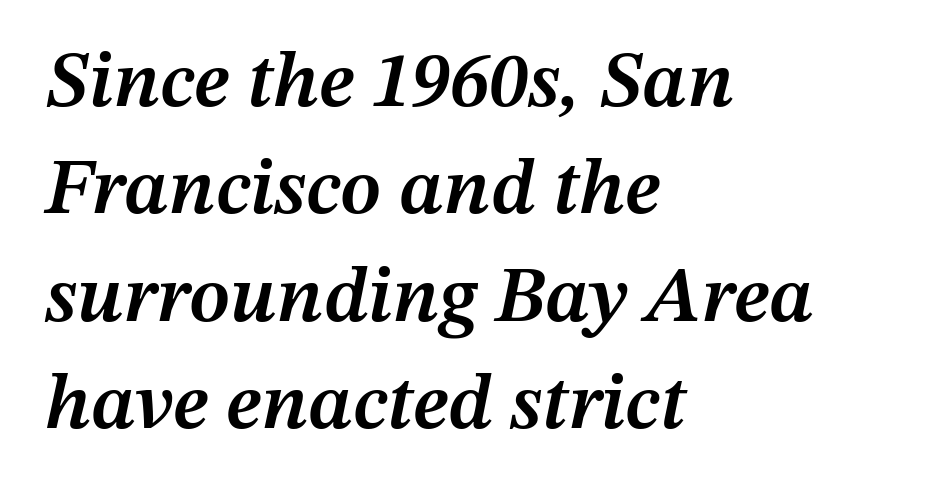
The image shows 79 px semibold type, italic (leaning right); set left-aligned, normal line spacing (1.36x), normal letter spacing, not underlined; medium stroke contrast and a medium x-height.
